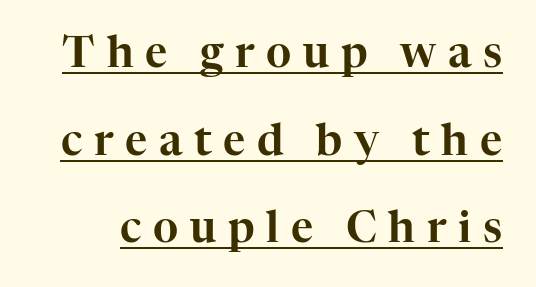
{"serif": "yes", "italic": "no", "width": "normal", "stroke_contrast": "high", "x_height": "medium", "monospaced": "no", "underline": "yes", "line_spacing": "loose", "line_spacing_ratio": 2.04, "letter_spacing": "wide", "letter_spacing_em": 0.27, "glyph_px": 43}
